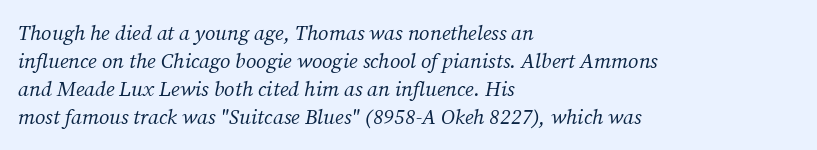
{"italic": "yes", "lean": "right", "slant_degrees": 12, "bold": "no", "underline": "no", "align": "left", "line_spacing": "normal", "line_spacing_ratio": 1.33, "letter_spacing": "normal", "letter_spacing_em": 0.0, "glyph_px": 21}
